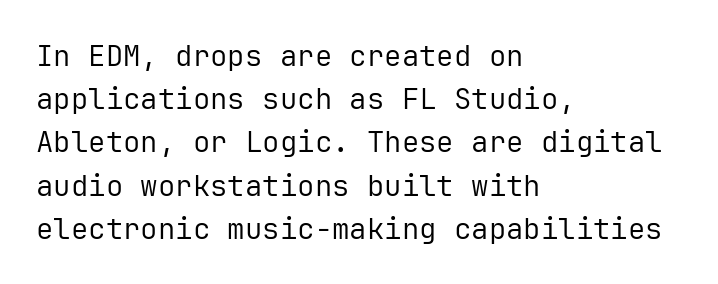
The image shows 29 px regular-weight sans-serif type, upright, monospaced; set left-aligned, normal line spacing (1.49x), normal letter spacing, not underlined; low stroke contrast and a medium x-height.
